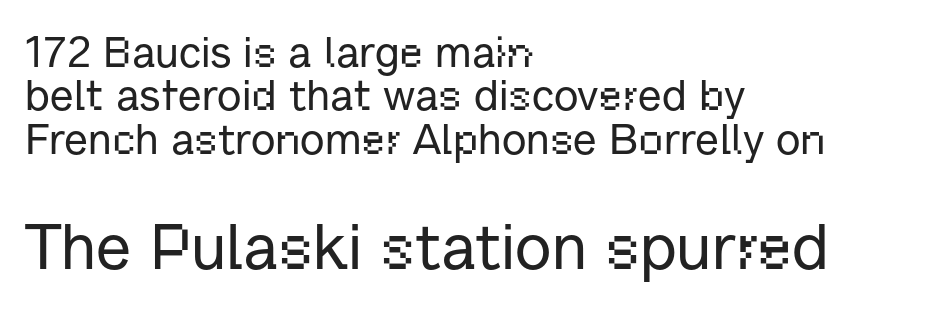
Look at the tracking — it's just the regular setting, nothing added. Every stem runs plumb, perpendicular to the baseline. The letters in the lower block stand taller than those in the block above. No feet cap the strokes, marking this as sans-serif type. The passage shown is typed in a proportional face where columns would drift. These lines huddle together more closely than default settings would place them.
